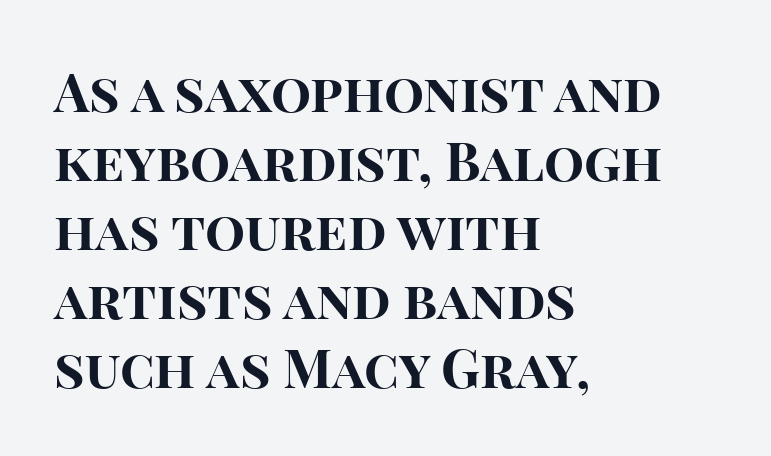
Q: Is the text bold? A: Yes.
Q: Is the text italic (slanted)? A: No, it is upright.
Q: Is the typeface a serif or a sans-serif typeface? A: Sans-serif.
Q: Is the text underlined? A: No.
Q: How is the paragraph aligned? A: Left-aligned.
Q: Is the spacing between letters normal or unusually wide? A: Normal.
Q: Is the spacing between lines tight, normal or loose? A: Normal.
Q: Width (condensed, normal, or wide)? A: Normal.
Q: Stroke contrast? A: High.
Q: x-height? A: Large.
Q: Monospaced? A: No.
